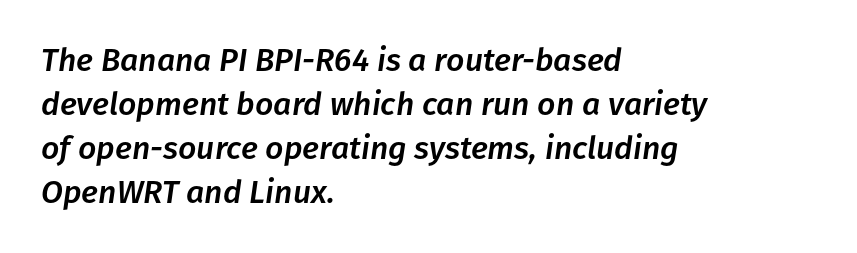
Q: Is the text italic (slanted)? A: Yes, it leans right by about 8 degrees.
Q: Is the text underlined? A: No.
Q: How is the paragraph aligned? A: Left-aligned.
Q: Is the spacing between letters normal or unusually wide? A: Normal.
Q: Is the spacing between lines tight, normal or loose? A: Normal.
Q: Width (condensed, normal, or wide)? A: Normal.
Q: Stroke contrast? A: Low.
Q: x-height? A: Medium.
Q: Monospaced? A: No.
